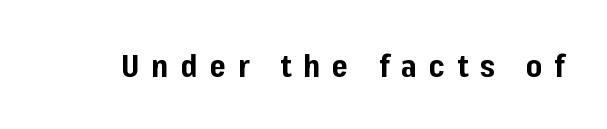
Characters remain perfectly vertical along every line. Look at the stroke-to-counter ratio: heavy, a bold. The foot of each line stays bare and open. Each letter keeps its own natural width here, so spacing adapts to shape. The rendering shows plain stroke endings on the letterforms — a sans-serif design. The tracking reads as deliberately expanded to a designer's eye.
